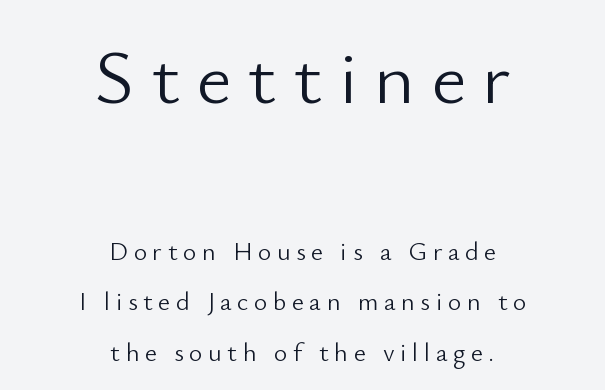
Q: Is the text bold? A: No.
Q: Is the text italic (slanted)? A: No, it is upright.
Q: Is the typeface a serif or a sans-serif typeface? A: Sans-serif.
Q: Is the text underlined? A: No.
Q: How is the paragraph aligned? A: Centered.
Q: Is the spacing between letters normal or unusually wide? A: Unusually wide.
Q: Is the spacing between lines tight, normal or loose? A: Loose.
Q: Which block of text is set in a larger size, the first (top) or the second (bottom)? A: The first (top) one.
Q: Width (condensed, normal, or wide)? A: Normal.
Q: Stroke contrast? A: Low.
Q: x-height? A: Small.
Q: Monospaced? A: No.
